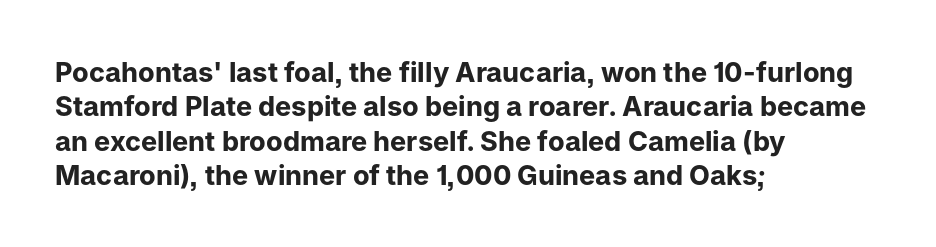
Q: Is the text bold? A: Yes.
Q: Is the text italic (slanted)? A: No, it is upright.
Q: Is the text underlined? A: No.
Q: How is the paragraph aligned? A: Left-aligned.
Q: Is the spacing between letters normal or unusually wide? A: Normal.
Q: Is the spacing between lines tight, normal or loose? A: Normal.
